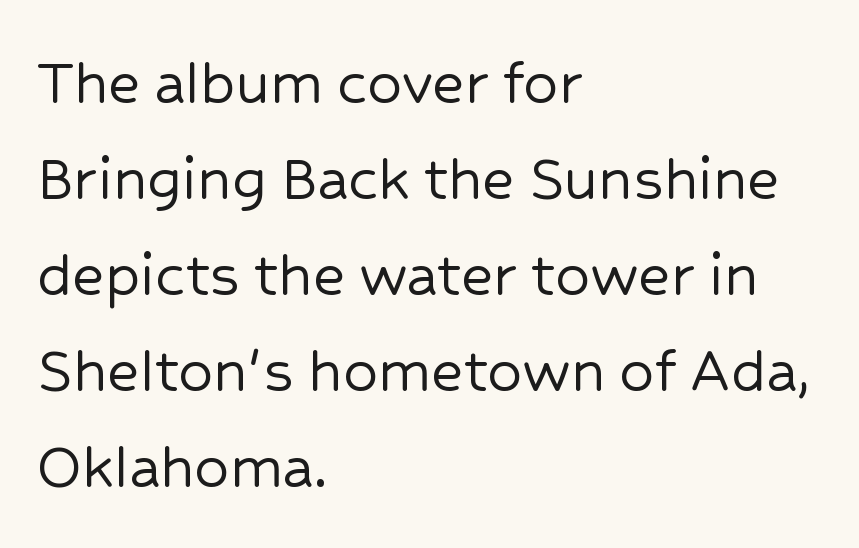
The type family on display is of the sans-serif kind. Standard letterfit; no display-style spreading of the glyphs. The axis of the letterforms is exactly vertical. Looks like regular typesetting: each glyph gets only the width it needs.
